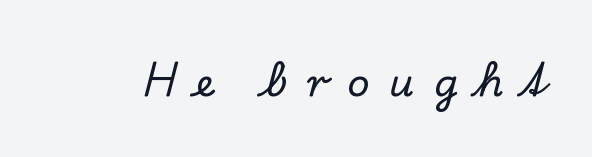
The image shows 39 px serif type; set unusually wide letter spacing (+0.49 em), not underlined; low stroke contrast and a small x-height.
